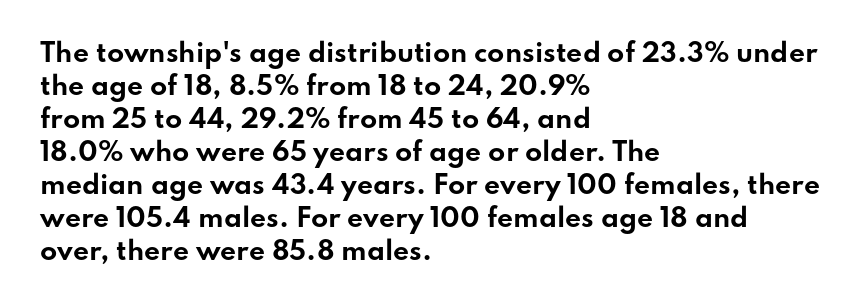
Q: Is the text bold? A: Yes.
Q: Is the text italic (slanted)? A: No, it is upright.
Q: Is the text underlined? A: No.
Q: How is the paragraph aligned? A: Left-aligned.
Q: Is the spacing between letters normal or unusually wide? A: Normal.
Q: Is the spacing between lines tight, normal or loose? A: Normal.
